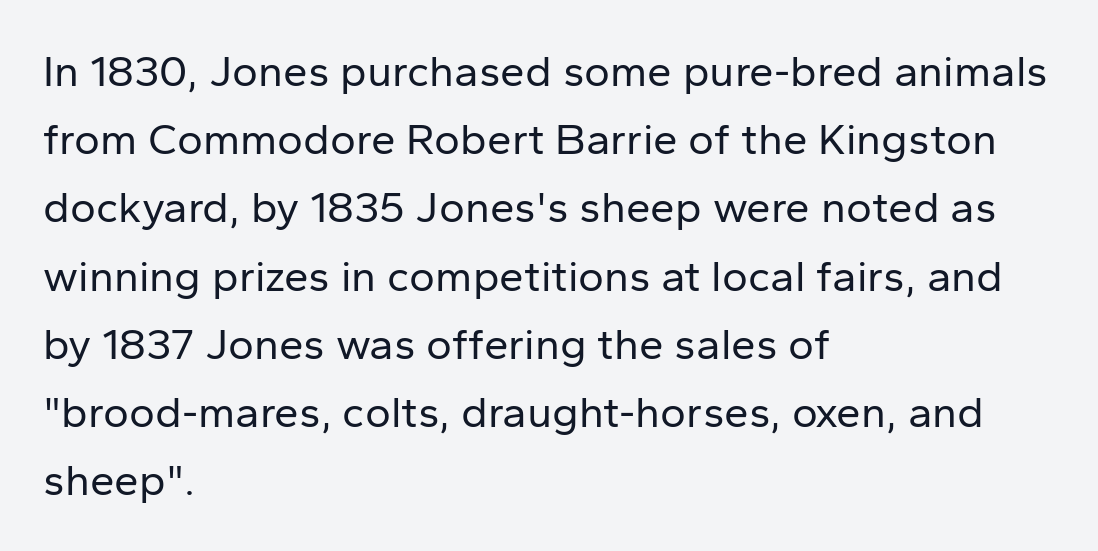
The image shows 44 px regular-weight sans-serif type, upright; set left-aligned, normal line spacing (1.55x), normal letter spacing, not underlined; low stroke contrast and a medium x-height.
